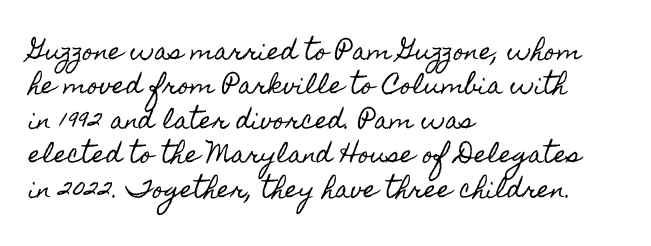
{"underline": "no", "align": "left", "line_spacing": "normal", "line_spacing_ratio": 1.5, "letter_spacing": "normal", "letter_spacing_em": 0.0, "glyph_px": 23}
